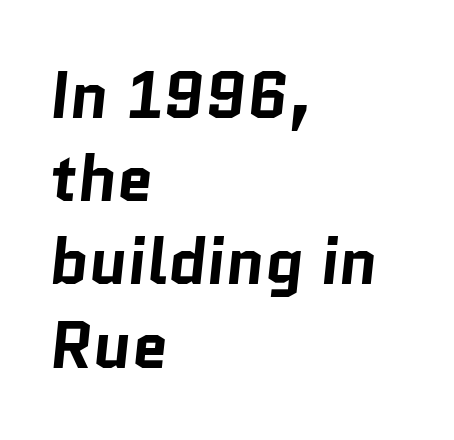
{"serif": "no", "bold": "yes", "weight": "bold", "width": "normal", "stroke_contrast": "low", "x_height": "medium", "monospaced": "no", "underline": "no", "align": "left", "line_spacing": "normal", "line_spacing_ratio": 1.28, "letter_spacing": "normal", "letter_spacing_em": 0.0, "glyph_px": 65}
